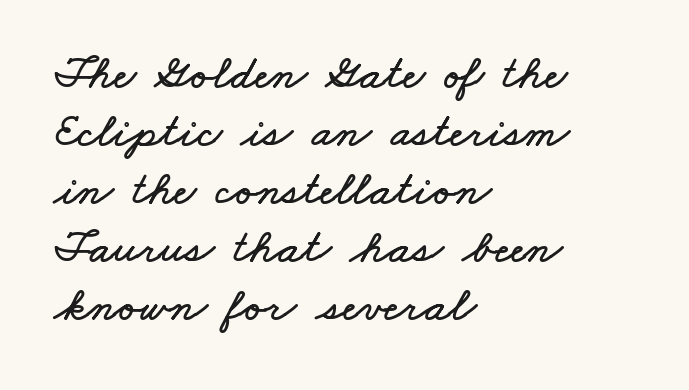
Q: Is the text underlined? A: No.
Q: How is the paragraph aligned? A: Left-aligned.
Q: Is the spacing between letters normal or unusually wide? A: Normal.
Q: Width (condensed, normal, or wide)? A: Wide.
Q: Stroke contrast? A: Low.
Q: x-height? A: Small.
Q: Monospaced? A: No.
